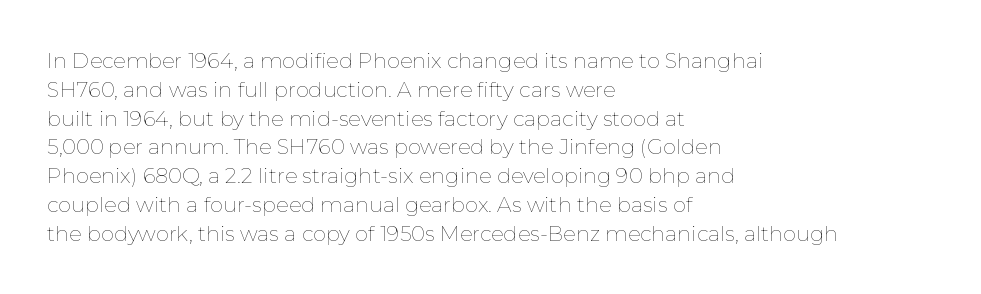
The image shows 21 px text type, upright; set left-aligned, normal line spacing (1.37x), normal letter spacing, not underlined.
